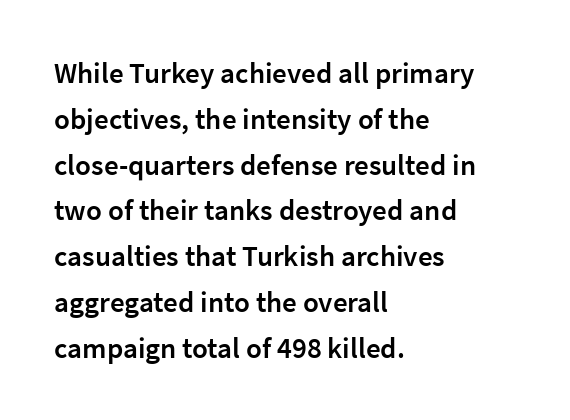
Q: Is the text bold? A: Semi-bold.
Q: Is the text italic (slanted)? A: No, it is upright.
Q: Is the typeface a serif or a sans-serif typeface? A: Sans-serif.
Q: Is the text underlined? A: No.
Q: How is the paragraph aligned? A: Left-aligned.
Q: Is the spacing between letters normal or unusually wide? A: Normal.
Q: Is the spacing between lines tight, normal or loose? A: Normal.
Q: Width (condensed, normal, or wide)? A: Normal.
Q: Stroke contrast? A: Low.
Q: x-height? A: Medium.
Q: Monospaced? A: No.
